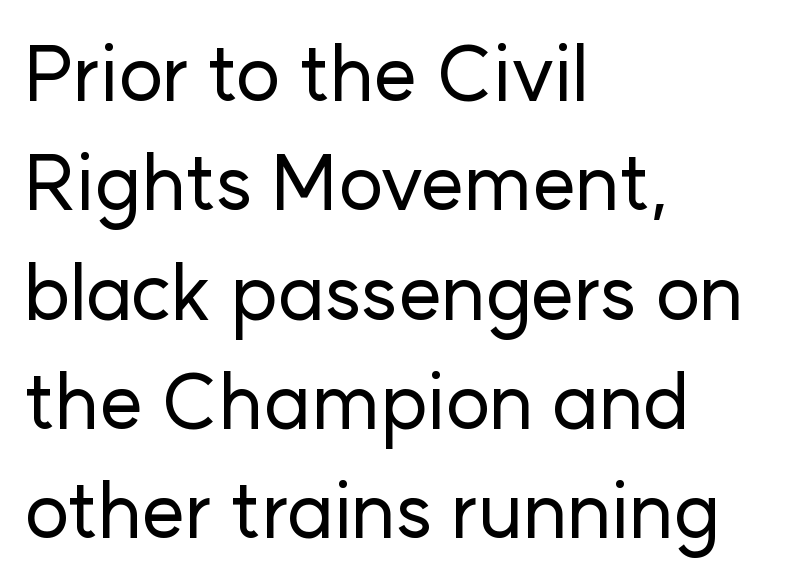
Q: Is the text italic (slanted)? A: No, it is upright.
Q: Is the typeface a serif or a sans-serif typeface? A: Sans-serif.
Q: Is the text underlined? A: No.
Q: How is the paragraph aligned? A: Left-aligned.
Q: Is the spacing between letters normal or unusually wide? A: Normal.
Q: Is the spacing between lines tight, normal or loose? A: Normal.
Q: Width (condensed, normal, or wide)? A: Normal.
Q: Stroke contrast? A: Low.
Q: x-height? A: Medium.
Q: Monospaced? A: No.
